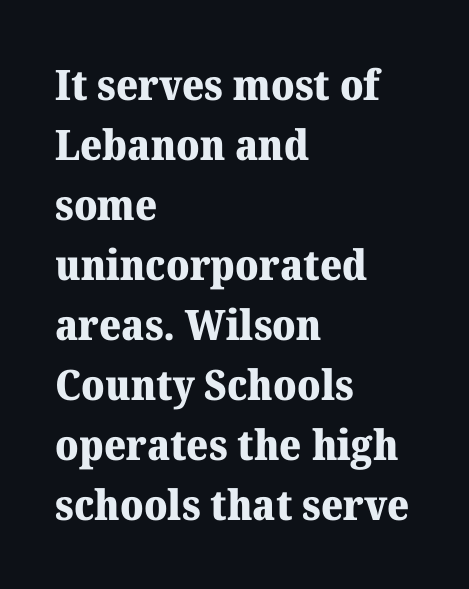
{"serif": "yes", "italic": "no", "bold": "yes", "weight": "heavy", "width": "normal", "stroke_contrast": "medium", "x_height": "medium", "monospaced": "no", "underline": "no", "align": "left", "line_spacing": "normal", "line_spacing_ratio": 1.43, "letter_spacing": "normal", "letter_spacing_em": 0.0, "glyph_px": 42}
